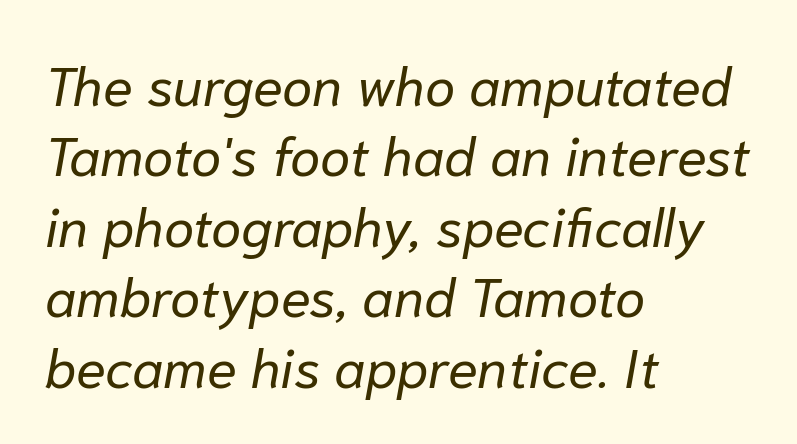
The typesetter chose a ragged-right arrangement here. Underlining? Definitely not there. You could call the tracking neutral — neither tight nor loose. Observe the lean: these are italic letterforms. The rendering uses natural spacing where letterforms have individual widths.
